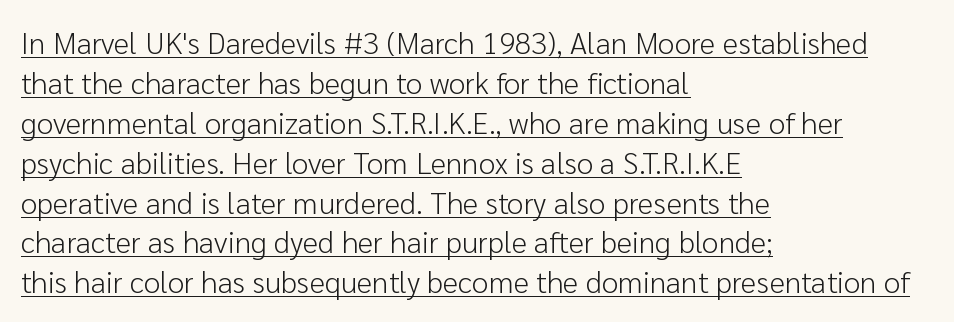
{"serif": "no", "italic": "no", "bold": "no", "weight": "light", "width": "normal", "stroke_contrast": "low", "x_height": "medium", "monospaced": "no", "underline": "yes", "align": "left", "line_spacing": "normal", "line_spacing_ratio": 1.33, "letter_spacing": "normal", "letter_spacing_em": 0.0, "glyph_px": 30}
